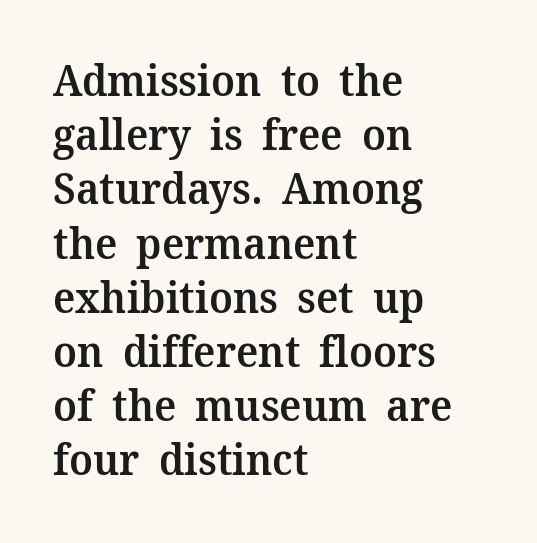
{"serif": "yes", "italic": "no", "bold": "semi", "weight": "semibold", "width": "normal", "stroke_contrast": "medium", "x_height": "medium", "monospaced": "no", "underline": "no", "align": "left", "line_spacing": "normal", "line_spacing_ratio": 1.26, "letter_spacing": "normal", "letter_spacing_em": 0.0, "glyph_px": 43}
